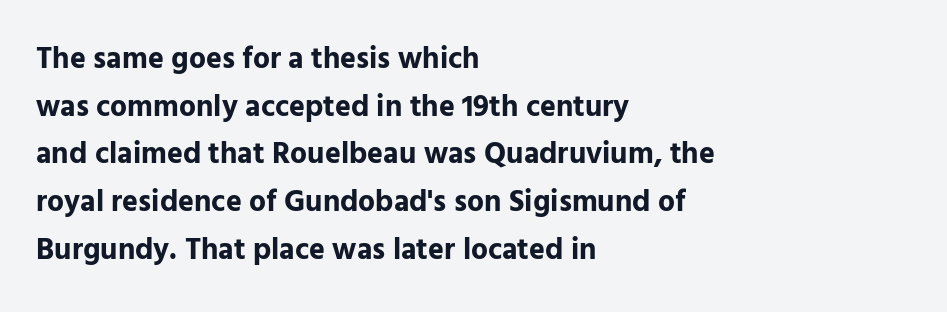
Q: Is the text bold? A: Yes.
Q: Is the text italic (slanted)? A: No, it is upright.
Q: Is the typeface a serif or a sans-serif typeface? A: Sans-serif.
Q: Is the text underlined? A: No.
Q: How is the paragraph aligned? A: Left-aligned.
Q: Is the spacing between letters normal or unusually wide? A: Normal.
Q: Is the spacing between lines tight, normal or loose? A: Normal.
Q: Width (condensed, normal, or wide)? A: Normal.
Q: Stroke contrast? A: Low.
Q: x-height? A: Medium.
Q: Monospaced? A: No.
